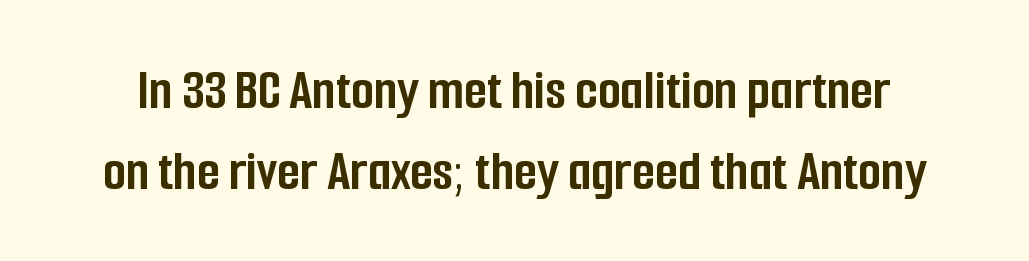
The image shows 59 px semibold, condensed sans-serif type, upright; set normal line spacing (1.37x), normal letter spacing, not underlined; low stroke contrast and a medium x-height.
